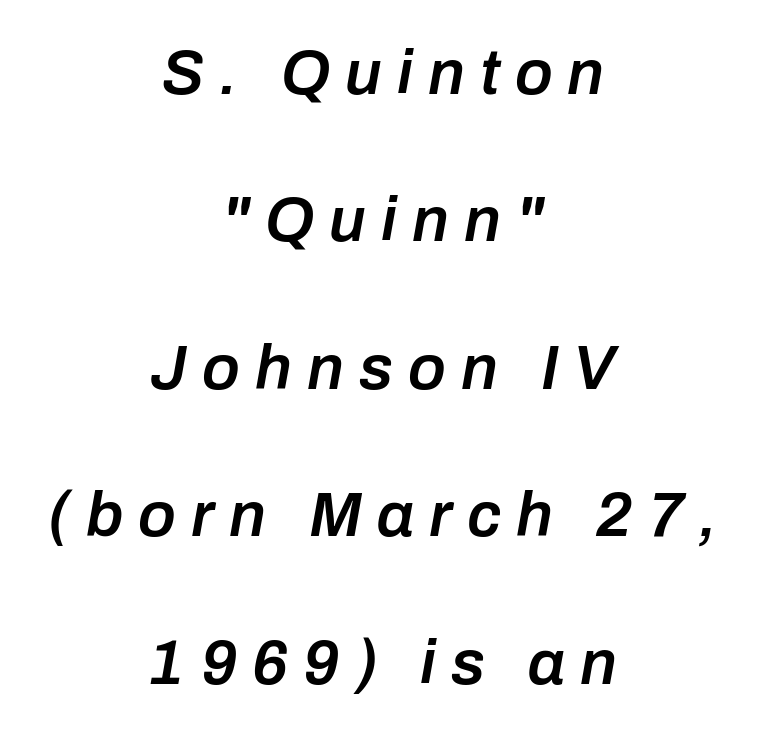
{"italic": "yes", "lean": "right", "slant_degrees": 10, "bold": "semi", "weight": "semibold", "width": "normal", "stroke_contrast": "low", "x_height": "medium", "monospaced": "no", "underline": "no", "align": "center", "line_spacing": "loose", "line_spacing_ratio": 2.34, "letter_spacing": "wide", "letter_spacing_em": 0.24, "glyph_px": 63}
